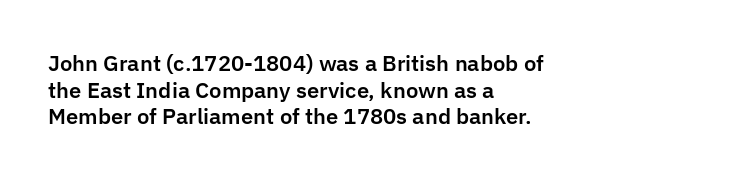
Q: Is the text italic (slanted)? A: No, it is upright.
Q: Is the text underlined? A: No.
Q: How is the paragraph aligned? A: Left-aligned.
Q: Is the spacing between letters normal or unusually wide? A: Normal.
Q: Is the spacing between lines tight, normal or loose? A: Normal.
